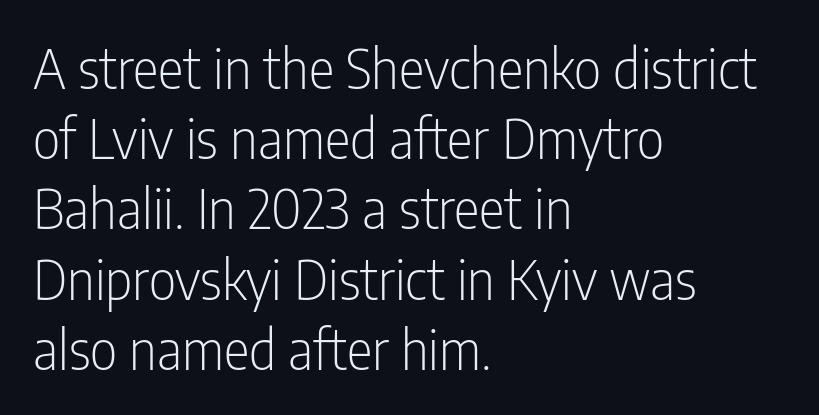
Q: Is the text bold? A: No.
Q: Is the text italic (slanted)? A: No, it is upright.
Q: Is the typeface a serif or a sans-serif typeface? A: Sans-serif.
Q: Is the text underlined? A: No.
Q: How is the paragraph aligned? A: Left-aligned.
Q: Is the spacing between letters normal or unusually wide? A: Normal.
Q: Is the spacing between lines tight, normal or loose? A: Normal.
Q: Width (condensed, normal, or wide)? A: Condensed.
Q: Stroke contrast? A: Low.
Q: x-height? A: Medium.
Q: Monospaced? A: No.
